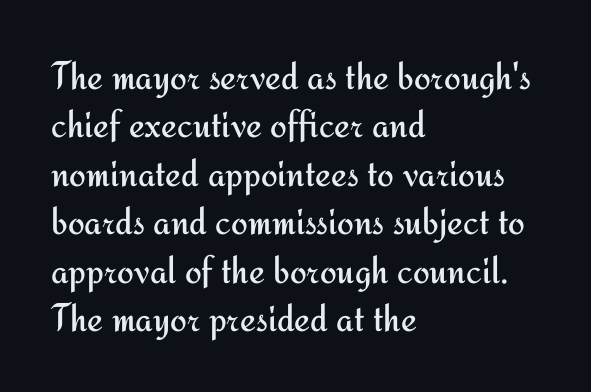
Q: Is the text bold? A: No.
Q: Is the text italic (slanted)? A: No, it is upright.
Q: Is the typeface a serif or a sans-serif typeface? A: Sans-serif.
Q: Is the text underlined? A: No.
Q: How is the paragraph aligned? A: Left-aligned.
Q: Is the spacing between letters normal or unusually wide? A: Normal.
Q: Width (condensed, normal, or wide)? A: Normal.
Q: Stroke contrast? A: Medium.
Q: x-height? A: Small.
Q: Monospaced? A: No.
